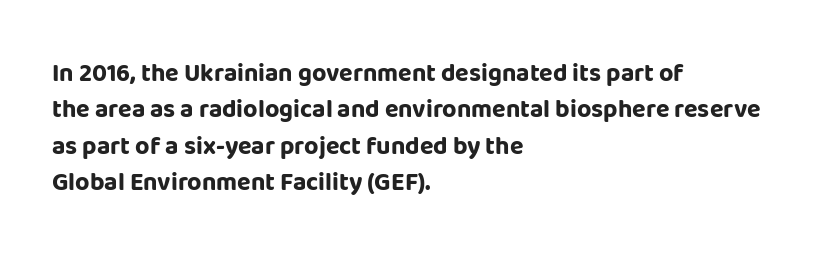
Q: Is the text bold? A: Yes.
Q: Is the text italic (slanted)? A: No, it is upright.
Q: Is the text underlined? A: No.
Q: How is the paragraph aligned? A: Left-aligned.
Q: Is the spacing between letters normal or unusually wide? A: Normal.
Q: Is the spacing between lines tight, normal or loose? A: Normal.
